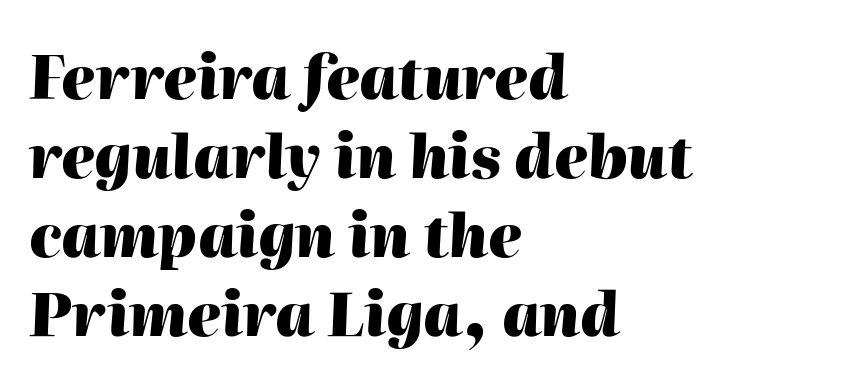
The image shows 59 px heavy type, italic (leaning right); set left-aligned, normal line spacing (1.34x), normal letter spacing, not underlined; high stroke contrast and a medium x-height.
